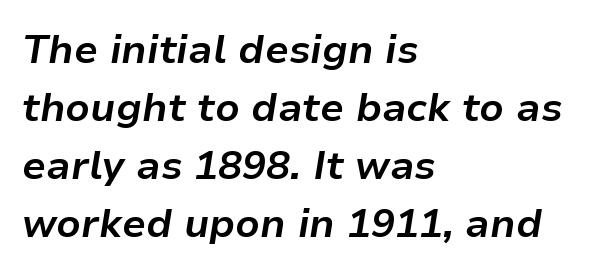
{"italic": "yes", "lean": "right", "slant_degrees": 9, "bold": "yes", "weight": "bold", "width": "normal", "stroke_contrast": "low", "x_height": "medium", "monospaced": "no", "underline": "no", "align": "left", "line_spacing": "normal", "line_spacing_ratio": 1.45, "letter_spacing": "normal", "letter_spacing_em": 0.0, "glyph_px": 40}
